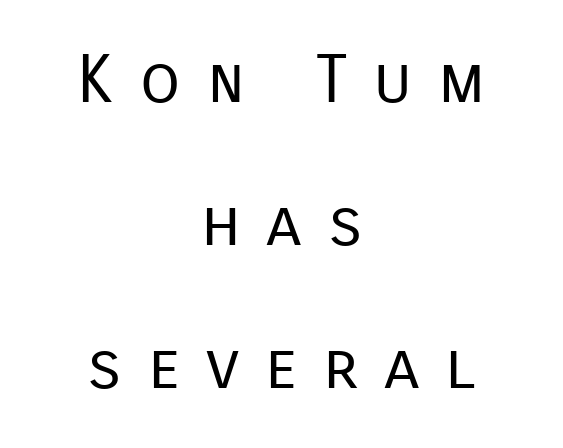
Character widths vary here, with narrow letters taking less room than wide ones. This rendering employs a face without finishing strokes, i.e., a sans-serif. Bare-footed words on every line. Baseline-to-baseline distance is far greater than the letter height.
